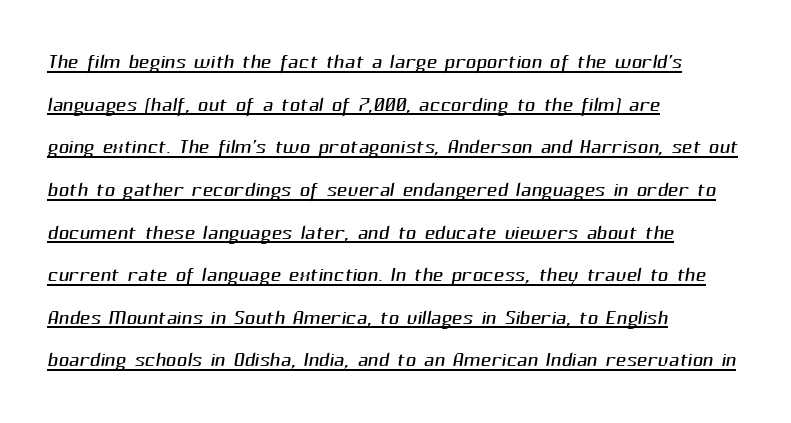
The image shows 29 px light sans-serif type; set left-aligned, normal line spacing (1.47x), normal letter spacing, underlined; medium stroke contrast and a medium x-height.
